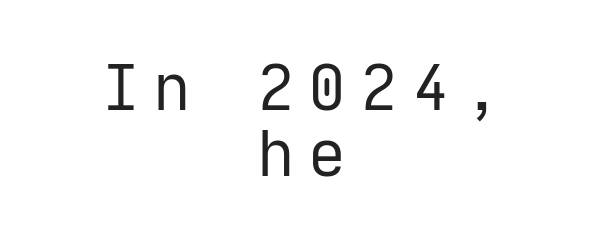
Q: Is the text bold? A: No.
Q: Is the text italic (slanted)? A: No, it is upright.
Q: Is the typeface a serif or a sans-serif typeface? A: Sans-serif.
Q: Is the text underlined? A: No.
Q: How is the paragraph aligned? A: Centered.
Q: Is the spacing between letters normal or unusually wide? A: Unusually wide.
Q: Is the spacing between lines tight, normal or loose? A: Tight.
Q: Width (condensed, normal, or wide)? A: Normal.
Q: Stroke contrast? A: Low.
Q: x-height? A: Medium.
